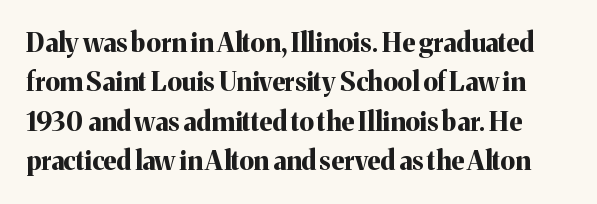
Q: Is the text bold? A: Yes.
Q: Is the text italic (slanted)? A: No, it is upright.
Q: Is the text underlined? A: No.
Q: Is the spacing between letters normal or unusually wide? A: Normal.
Q: Is the spacing between lines tight, normal or loose? A: Normal.
